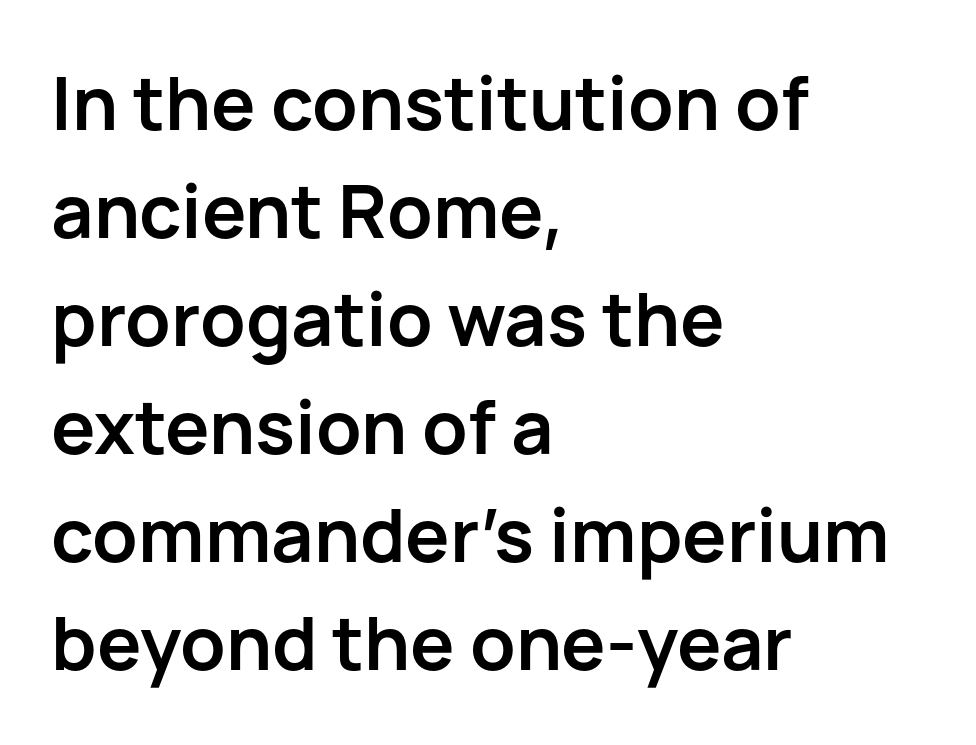
Q: Is the text bold? A: Yes.
Q: Is the text italic (slanted)? A: No, it is upright.
Q: Is the typeface a serif or a sans-serif typeface? A: Sans-serif.
Q: Is the text underlined? A: No.
Q: How is the paragraph aligned? A: Left-aligned.
Q: Is the spacing between letters normal or unusually wide? A: Normal.
Q: Is the spacing between lines tight, normal or loose? A: Normal.
Q: Width (condensed, normal, or wide)? A: Normal.
Q: Stroke contrast? A: Low.
Q: x-height? A: Medium.
Q: Monospaced? A: No.
